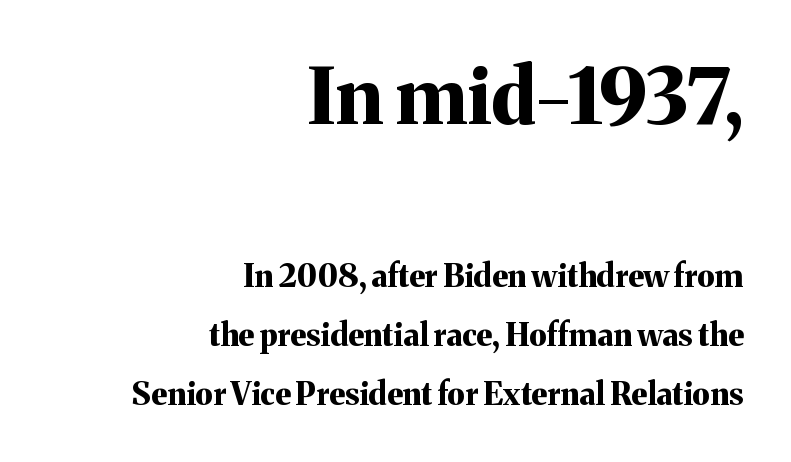
The image shows 77 px bold serif type, upright; set right-aligned, loose line spacing (1.9x), normal letter spacing, not underlined; the first (top) block is 2.48x larger; medium stroke contrast and a medium x-height.
